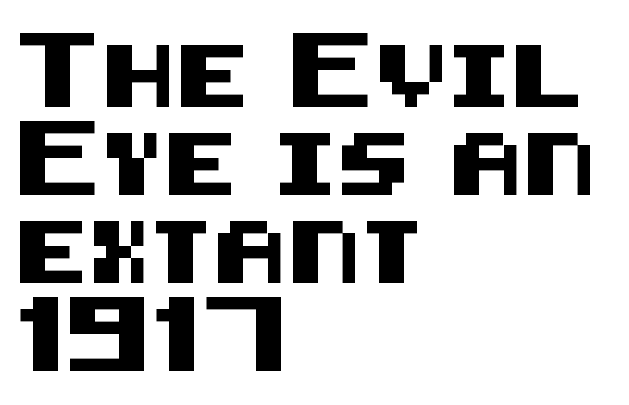
{"serif": "no", "italic": "no", "width": "normal", "stroke_contrast": "medium", "x_height": "large", "underline": "no", "align": "left", "line_spacing": "normal", "line_spacing_ratio": 1.42, "letter_spacing": "normal", "letter_spacing_em": 0.0, "glyph_px": 62}
